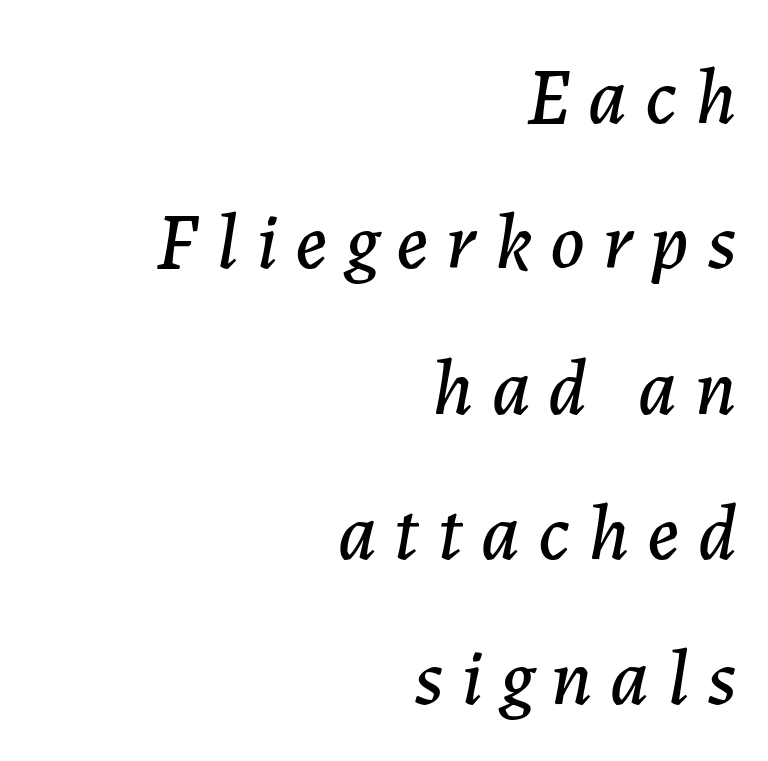
The image shows 79 px text type, italic (leaning right); set right-aligned, line spacing 1.84x, unusually wide letter spacing (+0.23 em), not underlined; low stroke contrast and a medium x-height.
